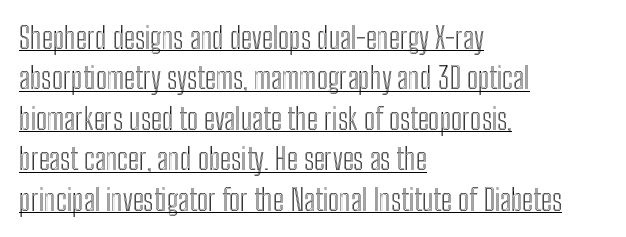
The specimen reads as upright at a glance. Layout note: lines flush left. Successive baselines arrive at the customary interval. Looks like regular typesetting: each glyph gets only the width it needs. The rendered words wear a rule along their underside.
